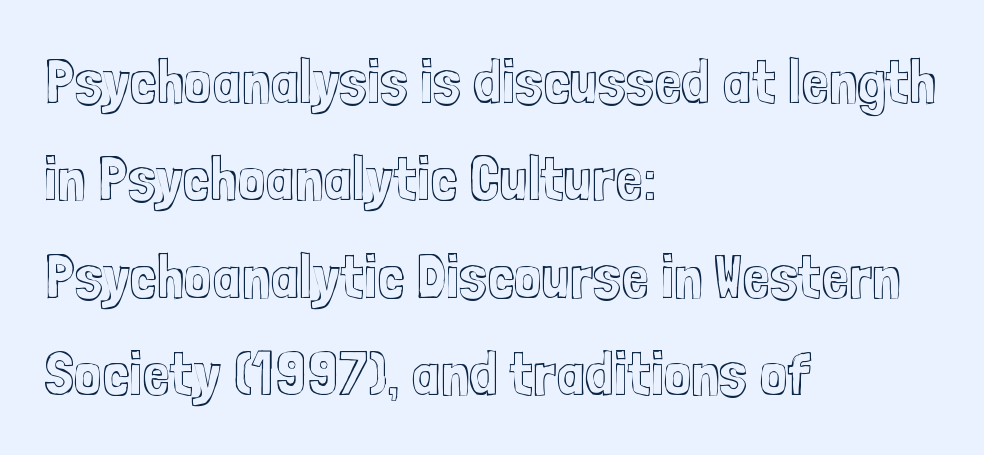
Q: Is the text italic (slanted)? A: No, it is upright.
Q: Is the text underlined? A: No.
Q: How is the paragraph aligned? A: Left-aligned.
Q: Is the spacing between letters normal or unusually wide? A: Normal.
Q: Is the spacing between lines tight, normal or loose? A: Normal.
Q: Width (condensed, normal, or wide)? A: Condensed.
Q: x-height? A: Medium.
Q: Monospaced? A: No.
